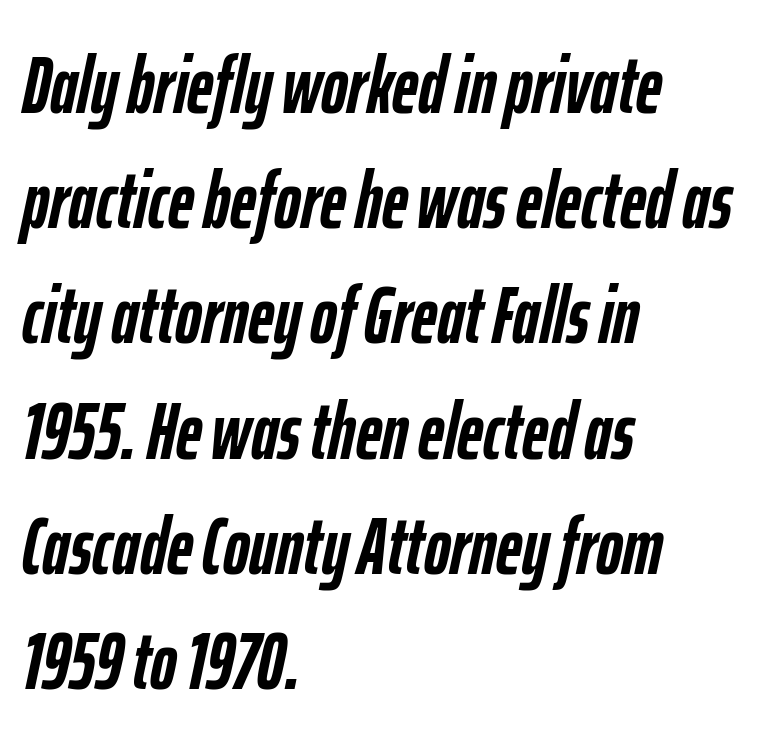
Interline gaps are of average width in this sample. If you drew a ruler down the left edge, every line would touch it. The rendering applies a slant to the glyphs. What stands out about the letter spacing? Nothing — it is the standard amount.
